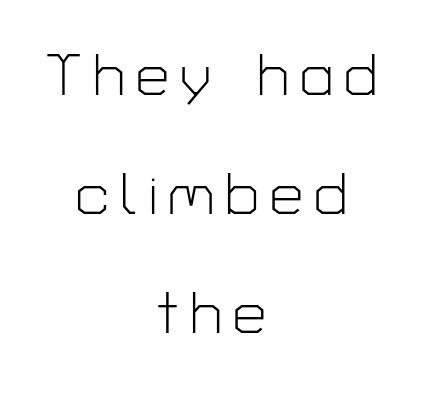
{"serif": "no", "italic": "no", "bold": "no", "weight": "light", "width": "normal", "stroke_contrast": "low", "x_height": "medium", "monospaced": "no", "underline": "no", "align": "center", "line_spacing": "loose", "line_spacing_ratio": 2.02, "glyph_px": 59}
